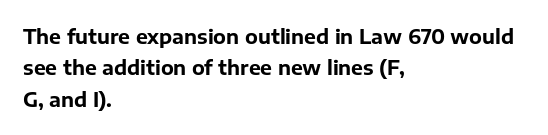
The image shows 20 px bold type, upright; set left-aligned, normal line spacing (1.57x), normal letter spacing, not underlined.
